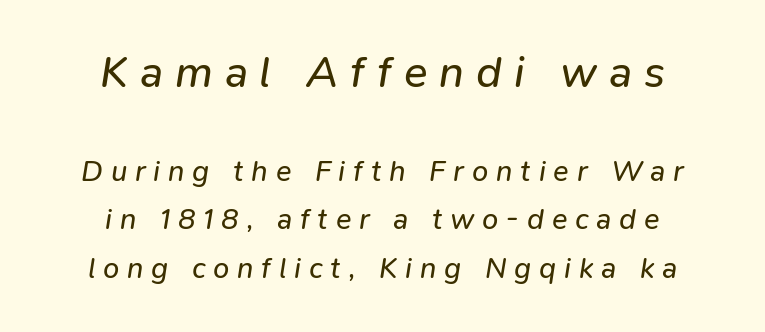
One-word summary of the alignment: center. The strokes carry an ordinary text weight at most. Tall strokes in this sample are angled rather than plumb. This rendering features lettering with no underline. Which chunk is bigger? The first one — the top block dwarfs the bottom.
